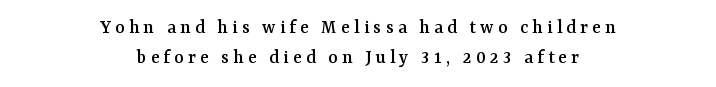
Descenders are the only things crossing below the line. This is roman type, the default non-slanted kind. Alignment: centered. One glance says typical: line gaps are just what's usual. Between one letter and the next there's a generous, obvious gap.
